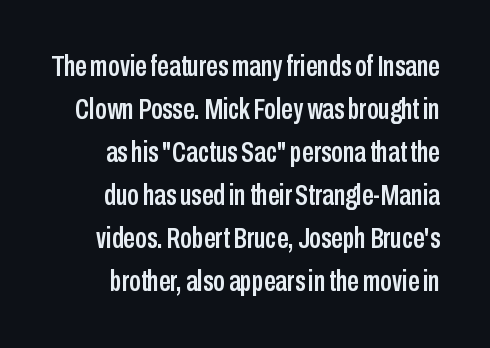
The glyphs are unaccompanied by any horizontal stroke below them. The passage shown stacks its lines at a standard gap. The face used here is a sans, in the tradition of grotesques and geometrics. Does the lettering tilt? It doesn't — this is upright. Default kerning and tracking; the words read as compact shapes. Character widths vary here, with narrow letters taking less room than wide ones.
